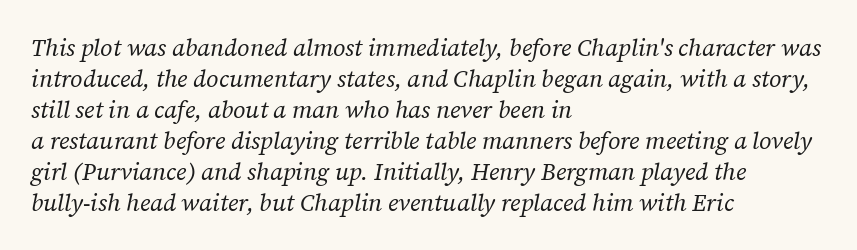
{"italic": "yes", "lean": "right", "slant_degrees": 12, "bold": "no", "underline": "no", "align": "left", "line_spacing": "normal", "line_spacing_ratio": 1.29, "letter_spacing": "normal", "letter_spacing_em": 0.0, "glyph_px": 24}
